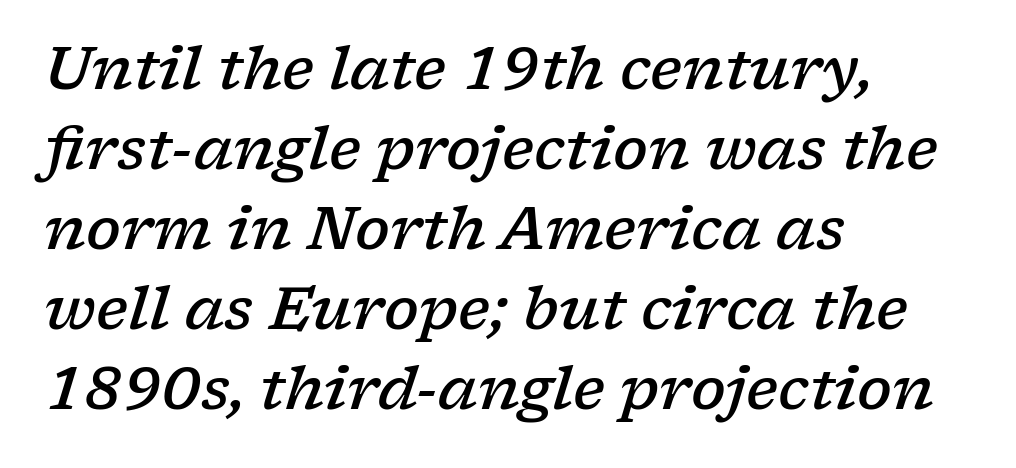
The image shows 58 px semibold, wide serif type, italic (leaning right); set left-aligned, normal line spacing (1.38x), normal letter spacing, not underlined; low stroke contrast and a medium x-height.
